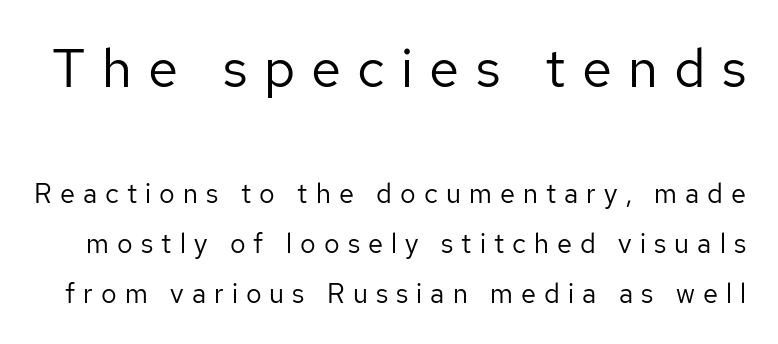
The image shows 54 px regular-weight sans-serif type, upright; set line spacing 1.85x, unusually wide letter spacing (+0.3 em), not underlined; the first (top) block is 2.0x larger; low stroke contrast and a medium x-height.
